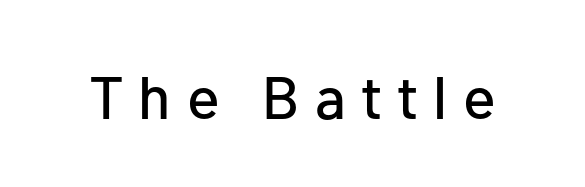
You could only call the tracking loose — the letters float apart. The axis of the letterforms is exactly vertical. The characters display no serif detailing; their extremities are plain. The space beneath each line is pristine and unruled. Here the designer chose a conventional face with non-uniform glyph widths.
